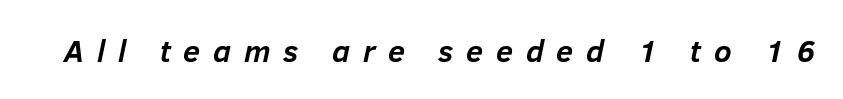
Q: Is the text bold? A: Yes.
Q: Is the text italic (slanted)? A: Yes, it leans right by about 12 degrees.
Q: Is the text underlined? A: No.
Q: Is the spacing between letters normal or unusually wide? A: Unusually wide.
Q: Width (condensed, normal, or wide)? A: Normal.
Q: Stroke contrast? A: Low.
Q: x-height? A: Medium.
Q: Monospaced? A: No.
